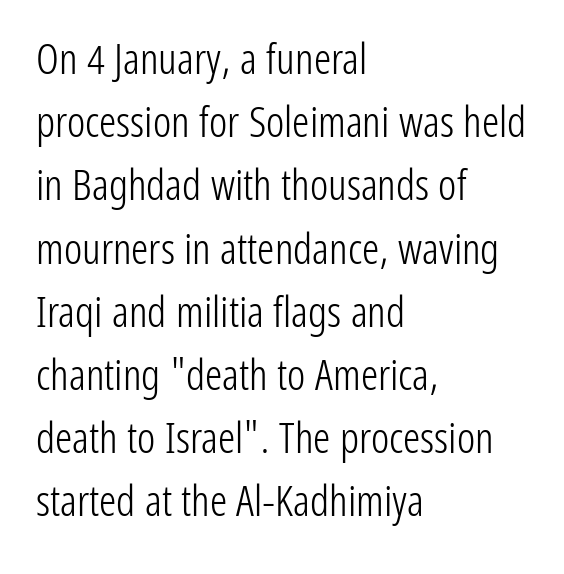
Q: Is the text bold? A: No.
Q: Is the text italic (slanted)? A: No, it is upright.
Q: Is the typeface a serif or a sans-serif typeface? A: Sans-serif.
Q: Is the text underlined? A: No.
Q: How is the paragraph aligned? A: Left-aligned.
Q: Is the spacing between letters normal or unusually wide? A: Normal.
Q: Is the spacing between lines tight, normal or loose? A: Normal.
Q: Width (condensed, normal, or wide)? A: Condensed.
Q: Stroke contrast? A: Low.
Q: x-height? A: Medium.
Q: Monospaced? A: No.
